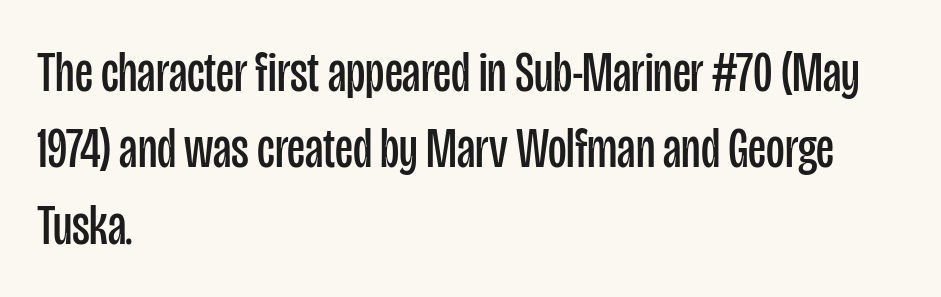
The image shows 57 px regular-weight, condensed sans-serif type, upright; set left-aligned, normal line spacing (1.34x), normal letter spacing, not underlined; low stroke contrast and a large x-height.
